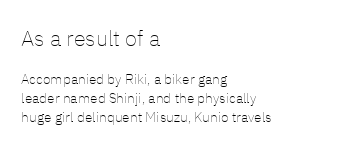
{"italic": "no", "bold": "no", "underline": "no", "align": "left", "line_spacing": "normal", "line_spacing_ratio": 1.35, "letter_spacing": "normal", "letter_spacing_em": 0.0, "larger_block": "first", "size_ratio": 1.57, "glyph_px": 22}
